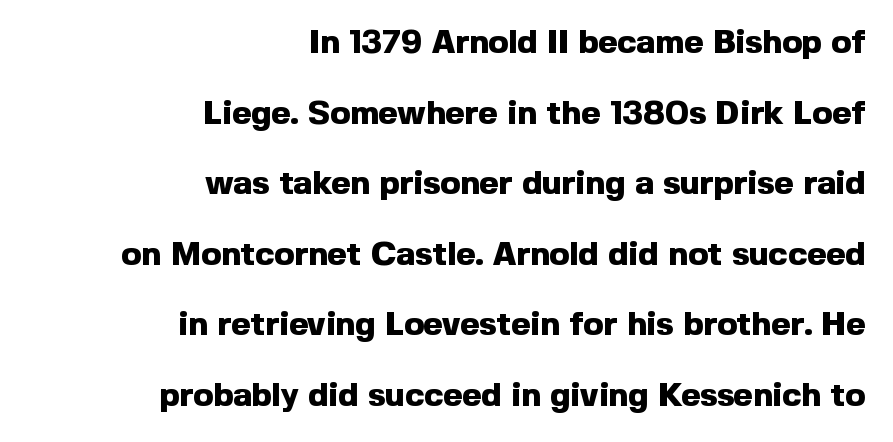
Leading is clearly above the norm, producing a sparse column. Compared with a flush-left layout, this one pins lines to the opposite, right side. A roman cut, with each character standing at attention. Words appear dense and cohesive because spacing is normal. Pretty heavy lettering here — definitely bold. Nobody drew a line under any word here.
